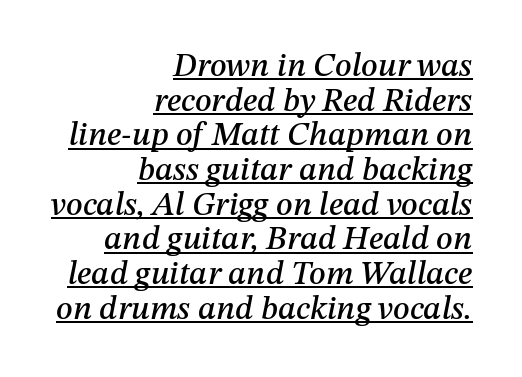
Q: Is the text italic (slanted)? A: Yes, it leans right by about 12 degrees.
Q: Is the text underlined? A: Yes.
Q: How is the paragraph aligned? A: Right-aligned.
Q: Is the spacing between letters normal or unusually wide? A: Normal.
Q: Is the spacing between lines tight, normal or loose? A: Tight.
Q: Width (condensed, normal, or wide)? A: Normal.
Q: Stroke contrast? A: Medium.
Q: x-height? A: Medium.
Q: Monospaced? A: No.
